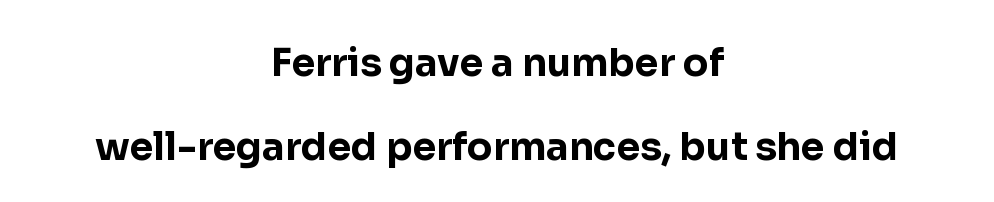
Emphasis by weight is at full strength: bold. The string is rendered with underlining switched off. Is this a fixed-width face? No — the glyphs have proportional, varying widths. This is roman type, the default non-slanted kind. Is the letter spacing exaggerated? No — it looks like the ordinary default. Leading is clearly above the norm, producing a sparse column.
